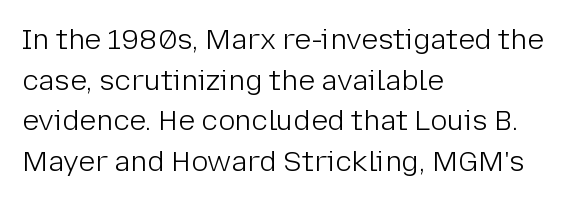
Bare-footed words on every line. You could not count columns in this text — the font is proportionally spaced. Which margin do the lines hug? The left one — the right edge is uneven. Ink coverage per letter is moderate at most.
